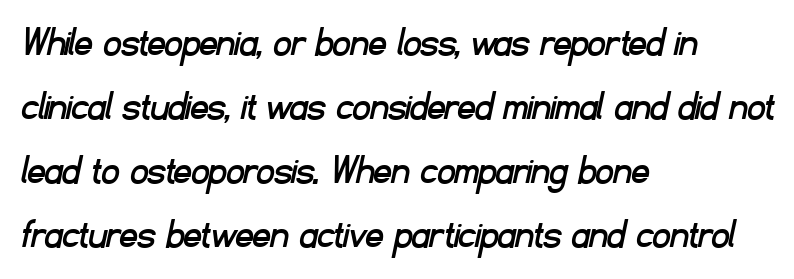
Q: Is the typeface a serif or a sans-serif typeface? A: Sans-serif.
Q: Is the text underlined? A: No.
Q: How is the paragraph aligned? A: Left-aligned.
Q: Is the spacing between letters normal or unusually wide? A: Normal.
Q: Is the spacing between lines tight, normal or loose? A: Normal.
Q: Width (condensed, normal, or wide)? A: Normal.
Q: Stroke contrast? A: Low.
Q: x-height? A: Small.
Q: Monospaced? A: No.
